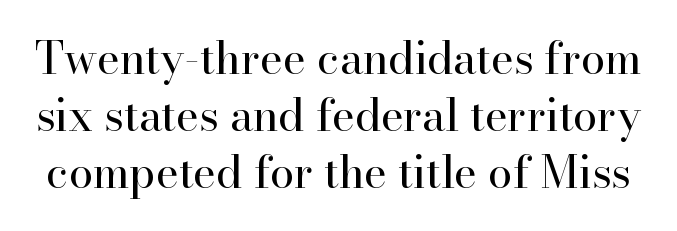
The image shows 44 px regular-weight serif type, upright; set normal line spacing (1.3x), normal letter spacing, not underlined; high stroke contrast and a small x-height.
